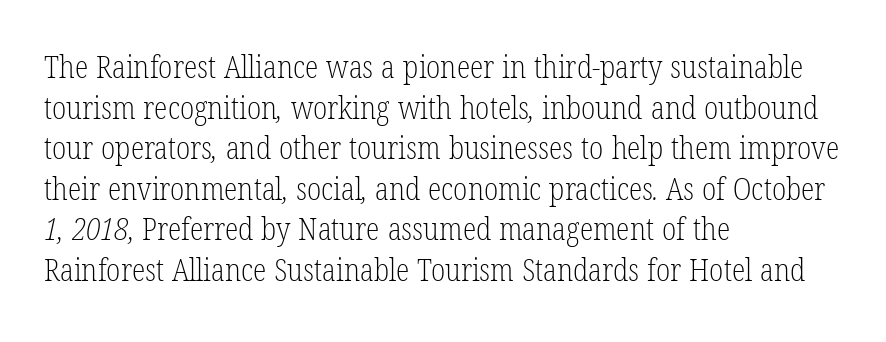
{"serif": "yes", "bold": "no", "weight": "light", "width": "condensed", "stroke_contrast": "low", "x_height": "medium", "monospaced": "no", "underline": "no", "align": "left", "line_spacing": "normal", "line_spacing_ratio": 1.31, "letter_spacing": "normal", "letter_spacing_em": 0.0, "glyph_px": 31}
